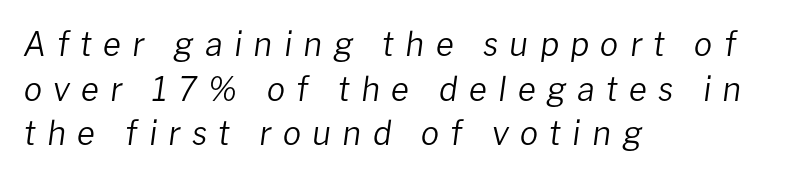
Slant detected: the letters are inclined. Substantial extra tracking has been applied to these lines. Notice how the passage keeps a crisp vertical edge on the left only. The block of text has a typical density, with ordinary space between rows. Has an underline been added? It has not.
